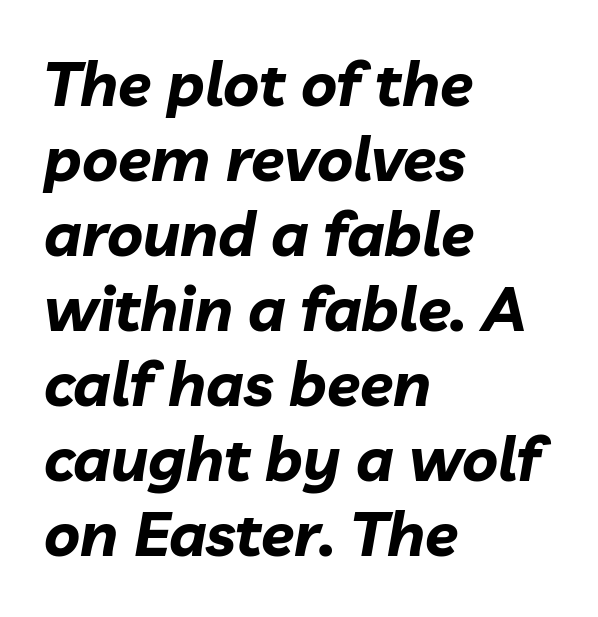
How are the letters spaced? Ordinarily, with no added tracking. Heft: maximum for text — a bold. Layout note: lines flush left. Check the space under the baseline: it is left empty.
